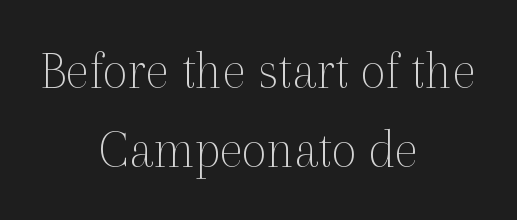
The image shows 55 px thin serif type, upright; set centered, normal line spacing (1.43x), normal letter spacing, not underlined; a medium x-height.
